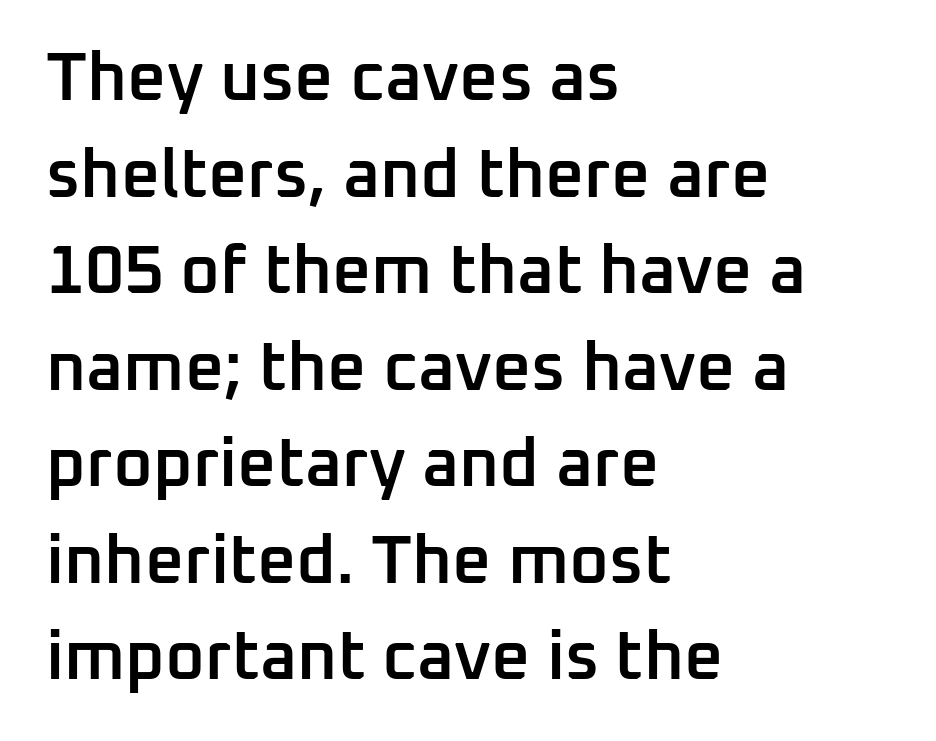
{"serif": "no", "italic": "no", "bold": "semi", "weight": "semibold", "width": "normal", "stroke_contrast": "low", "x_height": "medium", "monospaced": "no", "underline": "no", "align": "left", "line_spacing": "normal", "line_spacing_ratio": 1.42, "letter_spacing": "normal", "letter_spacing_em": 0.0, "glyph_px": 68}
